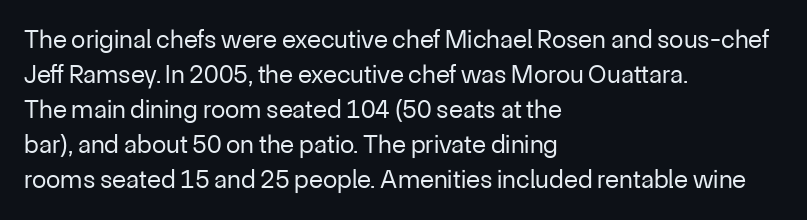
The image shows 26 px text type, upright; set left-aligned, normal line spacing (1.35x), normal letter spacing, not underlined.
